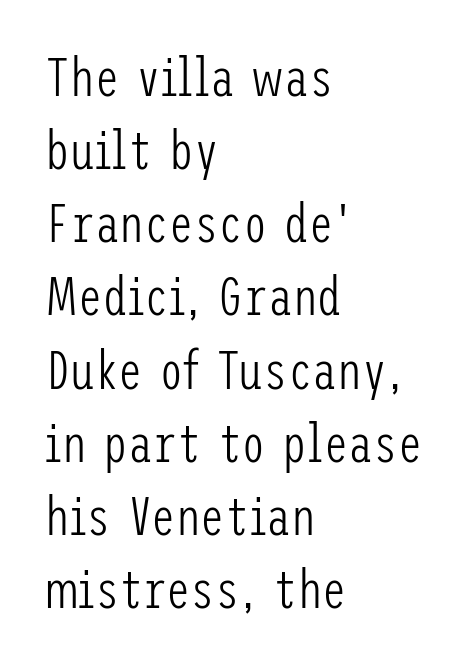
Just letters on the line, the space beneath them empty. Stems here are at most as thick as an everyday book face. The passage shown is typeset with a sans-serif family. Rendered with straight, roman letterforms.
